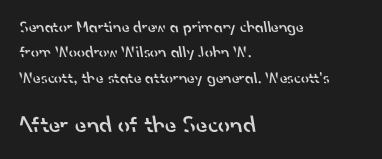
Q: Is the text bold? A: Semi-bold.
Q: Is the text underlined? A: No.
Q: How is the paragraph aligned? A: Left-aligned.
Q: Is the spacing between letters normal or unusually wide? A: Normal.
Q: Is the spacing between lines tight, normal or loose? A: Normal.
Q: Which block of text is set in a larger size, the first (top) or the second (bottom)? A: The second (bottom) one.
